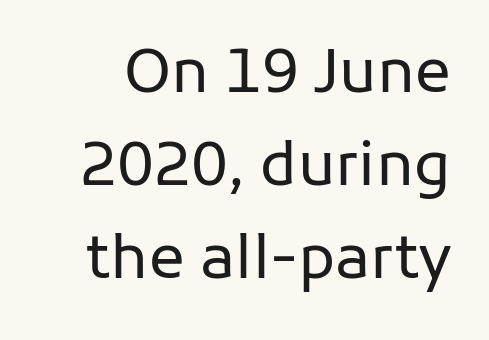
{"serif": "no", "italic": "no", "bold": "no", "weight": "regular", "width": "normal", "stroke_contrast": "low", "x_height": "medium", "monospaced": "no", "underline": "no", "line_spacing": "normal", "line_spacing_ratio": 1.55, "letter_spacing": "normal", "letter_spacing_em": 0.0, "glyph_px": 60}
